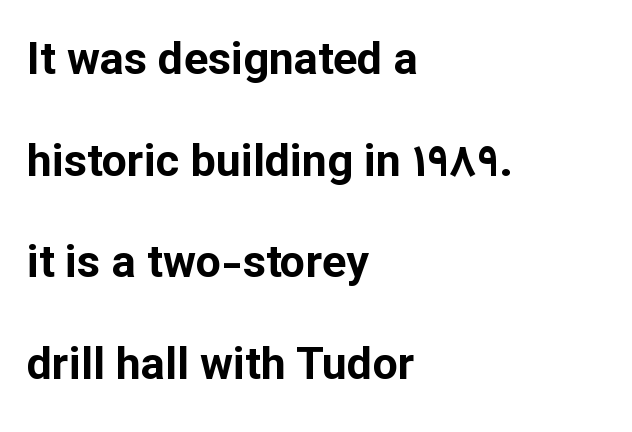
The image shows 45 px bold sans-serif type, upright; set left-aligned, loose line spacing (2.26x), normal letter spacing, not underlined; low stroke contrast and a medium x-height.
